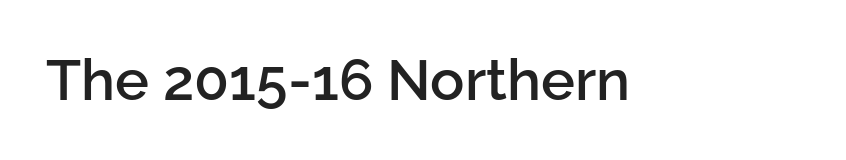
The image shows 57 px semibold sans-serif type, upright; set normal letter spacing, not underlined; low stroke contrast and a medium x-height.
